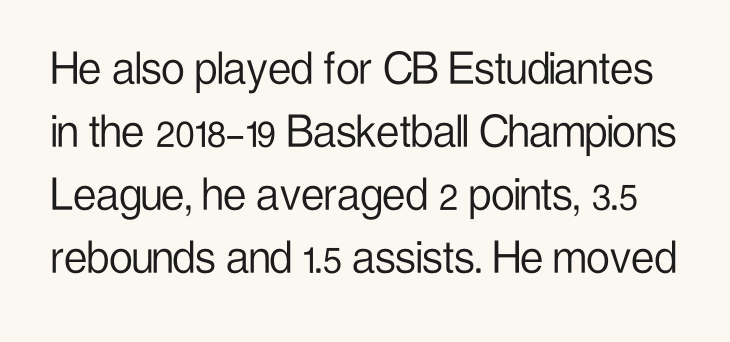
Q: Is the text bold? A: No.
Q: Is the text italic (slanted)? A: No, it is upright.
Q: Is the typeface a serif or a sans-serif typeface? A: Sans-serif.
Q: Is the text underlined? A: No.
Q: Is the spacing between letters normal or unusually wide? A: Normal.
Q: Width (condensed, normal, or wide)? A: Condensed.
Q: Stroke contrast? A: Low.
Q: x-height? A: Medium.
Q: Monospaced? A: No.
